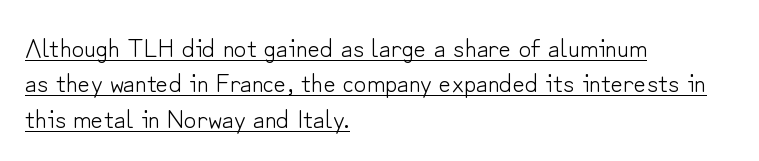
{"italic": "no", "bold": "no", "underline": "yes", "align": "left", "line_spacing": "normal", "line_spacing_ratio": 1.31, "letter_spacing": "normal", "letter_spacing_em": 0.0, "glyph_px": 27}
